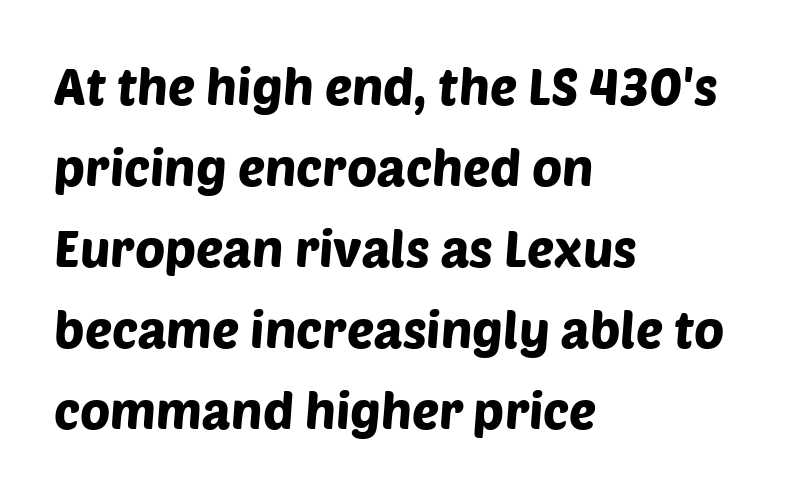
Rows of type keep a routine distance in the vertical direction. The rendering uses natural spacing where letterforms have individual widths. The letters sit at their default tracking, neither squeezed nor spread. The space beneath each line is pristine and unruled. The lines in this sample share a left origin and differ only in where they stop. A typesetter would label this face a sans.
